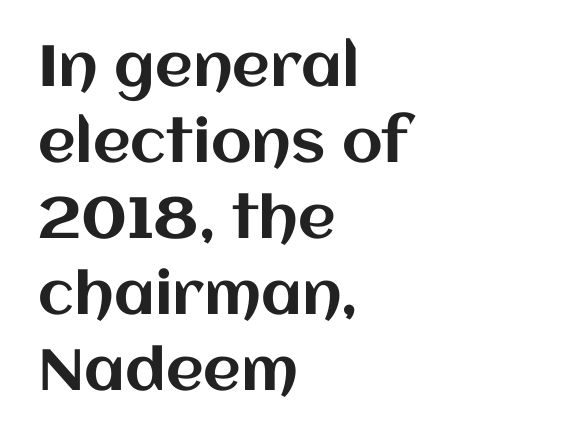
The image shows 58 px text type, upright; set left-aligned, normal line spacing (1.31x), normal letter spacing, not underlined; medium stroke contrast and a large x-height.
